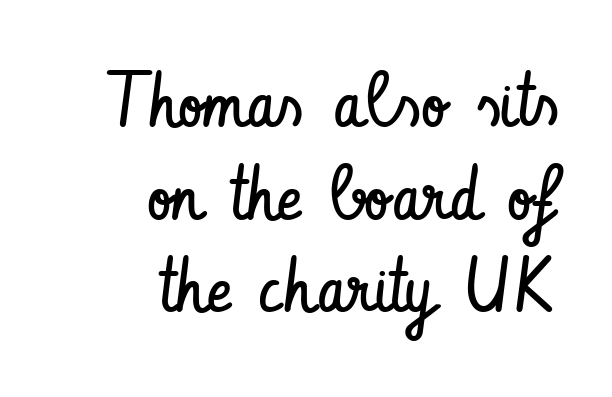
The image shows 76 px regular-weight, condensed sans-serif type, upright; set right-aligned, line spacing 1.22x, normal letter spacing, not underlined; low stroke contrast and a small x-height.
